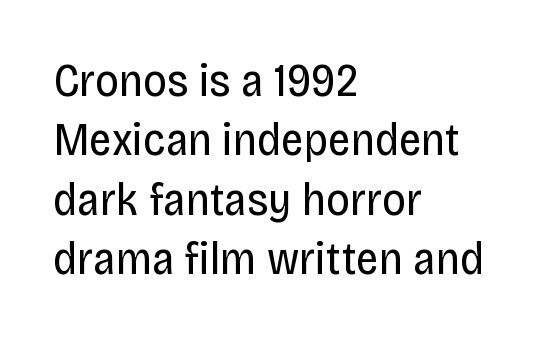
Leading matches the norm, producing a regular column. The letters stand straight up with perfectly vertical stems. No letter is thick-stroked: the sample isn't bold. Only glyphs here, with clear space below each row. There is no visible air inserted between adjacent glyphs.
